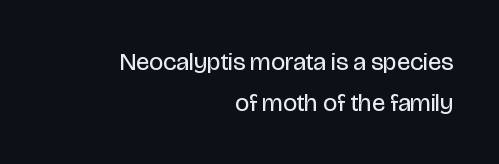
The weight tops out at a normal text grade. The paragraph shown leans on its right margin. This block has exactly the height ordinary leading produces. The specimen omits any rule beneath the text block's lines. These lines keep a tight, regular rhythm from letter to letter. If you drew a line through each stem, it would be perfectly vertical.
